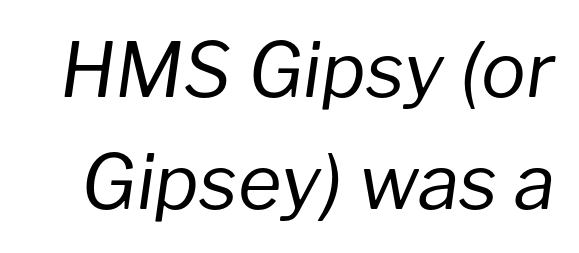
{"italic": "yes", "lean": "right", "slant_degrees": 8, "bold": "no", "weight": "regular", "width": "normal", "stroke_contrast": "low", "x_height": "medium", "monospaced": "no", "underline": "no", "line_spacing": "normal", "line_spacing_ratio": 1.5, "letter_spacing": "normal", "letter_spacing_em": 0.0, "glyph_px": 75}
